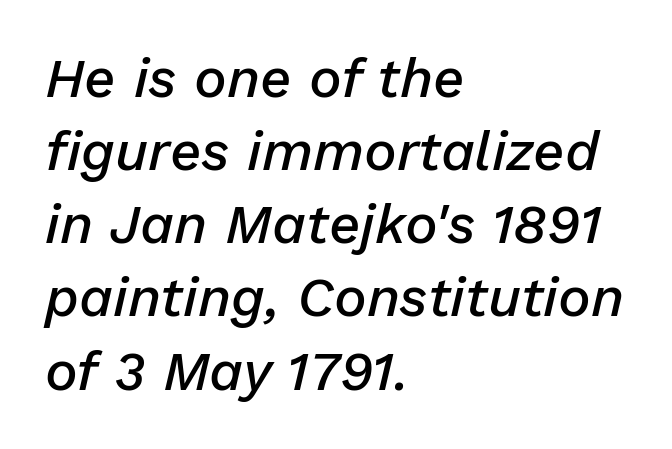
{"italic": "yes", "lean": "right", "slant_degrees": 13, "bold": "semi", "weight": "semibold", "width": "normal", "stroke_contrast": "low", "x_height": "medium", "monospaced": "no", "underline": "no", "align": "left", "line_spacing": "normal", "line_spacing_ratio": 1.33, "letter_spacing": "normal", "letter_spacing_em": 0.0, "glyph_px": 55}
